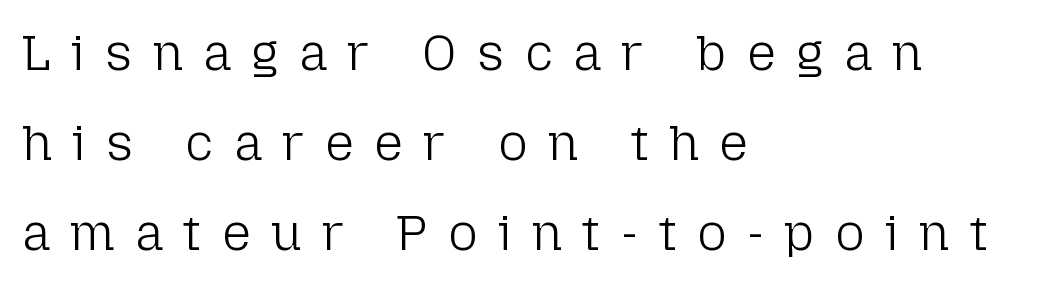
Q: Is the text bold? A: No.
Q: Is the text italic (slanted)? A: No, it is upright.
Q: Is the typeface a serif or a sans-serif typeface? A: Sans-serif.
Q: Is the text underlined? A: No.
Q: How is the paragraph aligned? A: Left-aligned.
Q: Is the spacing between letters normal or unusually wide? A: Unusually wide.
Q: Width (condensed, normal, or wide)? A: Normal.
Q: Stroke contrast? A: Low.
Q: x-height? A: Medium.
Q: Monospaced? A: No.
